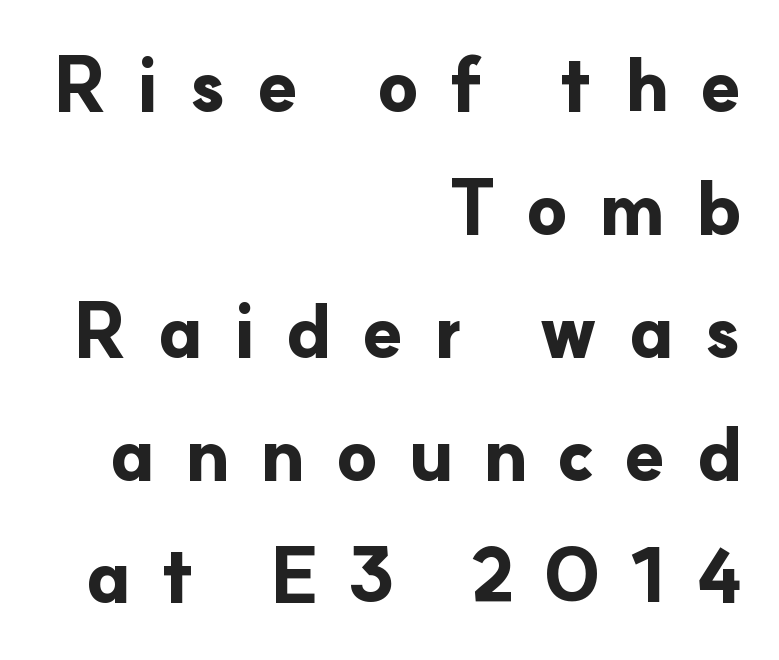
Q: Is the text bold? A: Yes.
Q: Is the text italic (slanted)? A: No, it is upright.
Q: Is the typeface a serif or a sans-serif typeface? A: Sans-serif.
Q: Is the text underlined? A: No.
Q: How is the paragraph aligned? A: Right-aligned.
Q: Is the spacing between letters normal or unusually wide? A: Unusually wide.
Q: Is the spacing between lines tight, normal or loose? A: Normal.
Q: Width (condensed, normal, or wide)? A: Normal.
Q: Stroke contrast? A: Low.
Q: x-height? A: Small.
Q: Monospaced? A: No.
